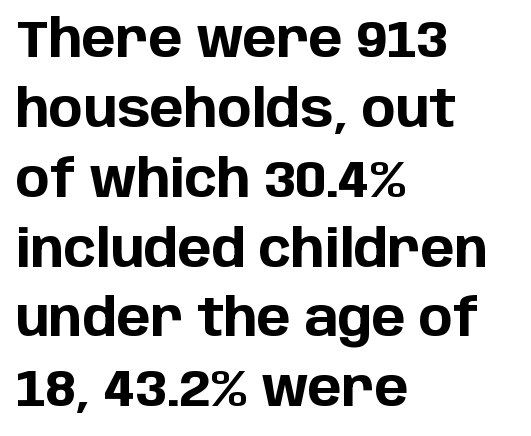
The image shows 51 px bold sans-serif type, upright; set left-aligned, normal line spacing (1.37x), normal letter spacing, not underlined; low stroke contrast and a large x-height.
